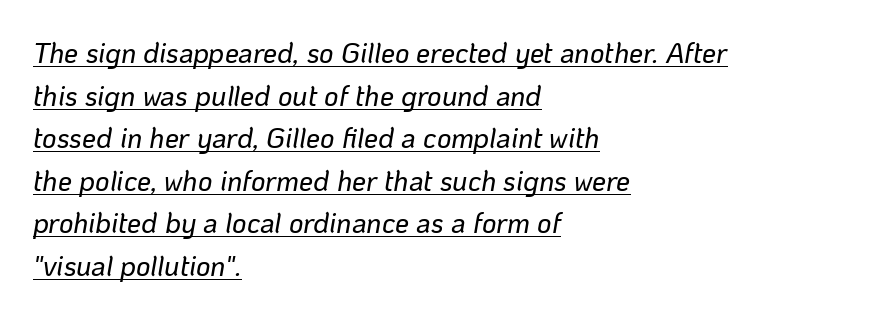
The image shows 28 px text type, italic (leaning right); set left-aligned, normal line spacing (1.52x), normal letter spacing, underlined; low stroke contrast and a medium x-height.
